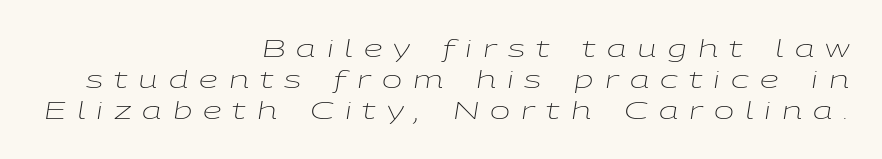
Looking at the ascenders, they clearly lean. Words appear elongated and porous because spacing is wide. Nothing heavy about these letters — not bold at all. The designer left line spacing at the default. Leftover space on each line is placed entirely before the opening word. Has an underline been added? It has not.
